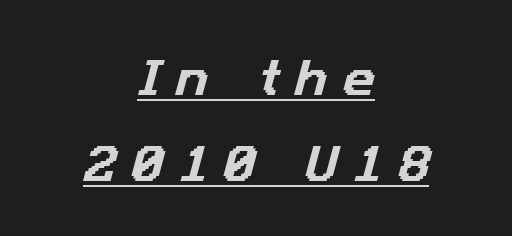
Tracking here is generous; glyphs stand well apart from one another. Letterform terminals end flat and unadorned throughout the passage. Like a heading marked for emphasis, these lines bear an underscore. Line spacing here is loose.
